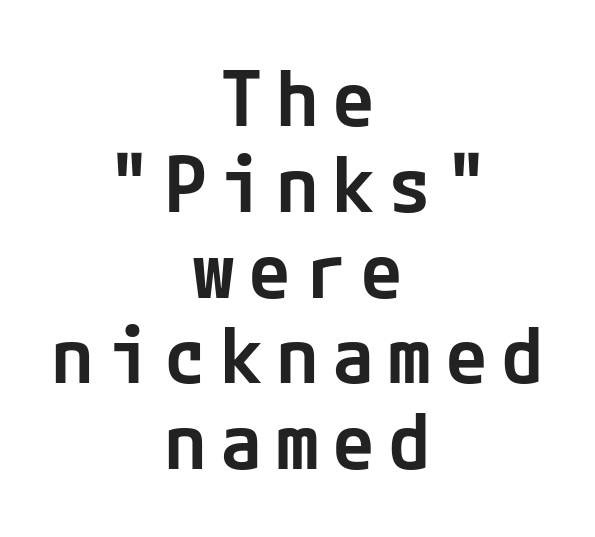
Q: Is the text bold? A: Semi-bold.
Q: Is the text italic (slanted)? A: No, it is upright.
Q: Is the typeface a serif or a sans-serif typeface? A: Sans-serif.
Q: Is the text underlined? A: No.
Q: How is the paragraph aligned? A: Centered.
Q: Is the spacing between lines tight, normal or loose? A: Tight.
Q: Width (condensed, normal, or wide)? A: Normal.
Q: Stroke contrast? A: Low.
Q: x-height? A: Medium.
